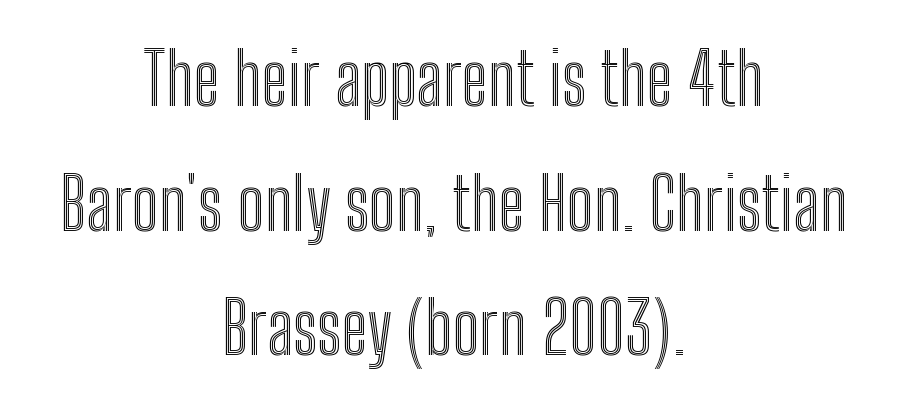
Q: Is the text italic (slanted)? A: No, it is upright.
Q: Is the text underlined? A: No.
Q: How is the paragraph aligned? A: Centered.
Q: Is the spacing between letters normal or unusually wide? A: Normal.
Q: Width (condensed, normal, or wide)? A: Condensed.
Q: x-height? A: Medium.
Q: Monospaced? A: No.
